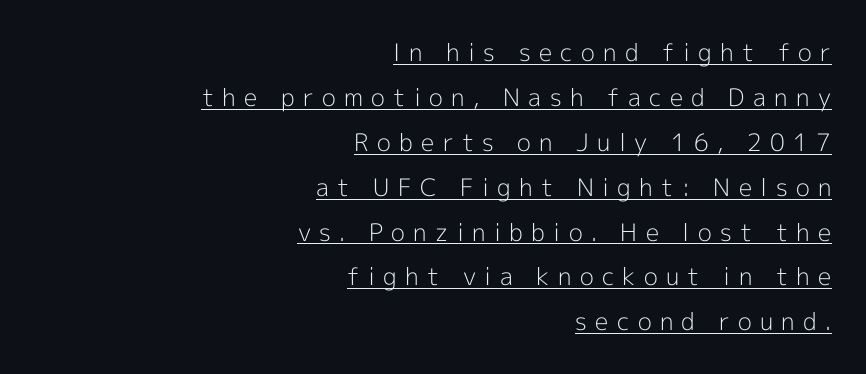
The paragraph shown leans on its right margin. No chunkiness to these letters — they're not bold. If you drew a line through each stem, it would be perfectly vertical. The sample's only ornament is a line tracing under the words.
